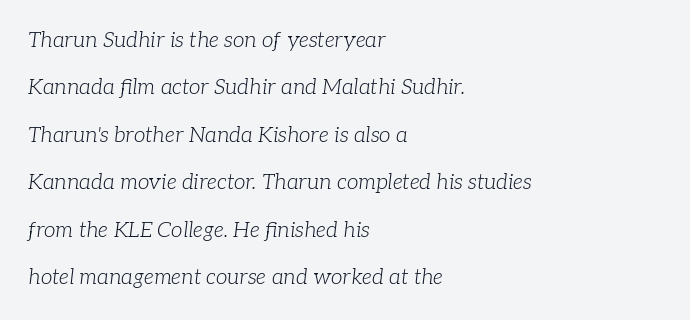
{"italic": "yes", "lean": "right", "slant_degrees": 7, "bold": "no", "underline": "no", "align": "left", "line_spacing": "loose", "line_spacing_ratio": 2.26, "letter_spacing": "normal", "letter_spacing_em": 0.0, "glyph_px": 21}
